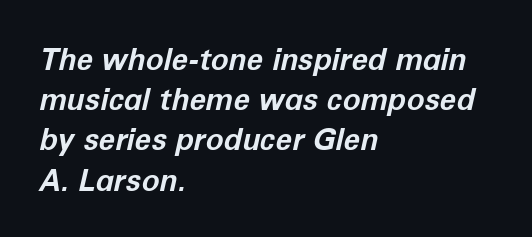
The image shows 30 px bold type, italic (leaning right); set left-aligned, normal line spacing (1.34x), normal letter spacing, not underlined; low stroke contrast and a medium x-height.
